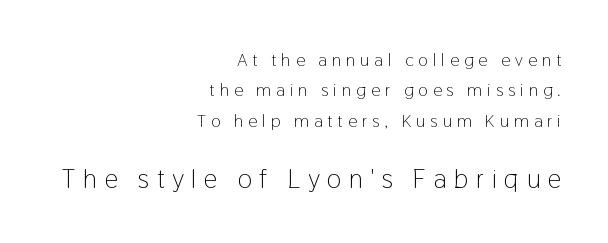
The image shows 27 px text type, upright; set right-aligned, normal line spacing (1.69x), unusually wide letter spacing (+0.28 em), not underlined; the second (bottom) block is 1.5x larger.
